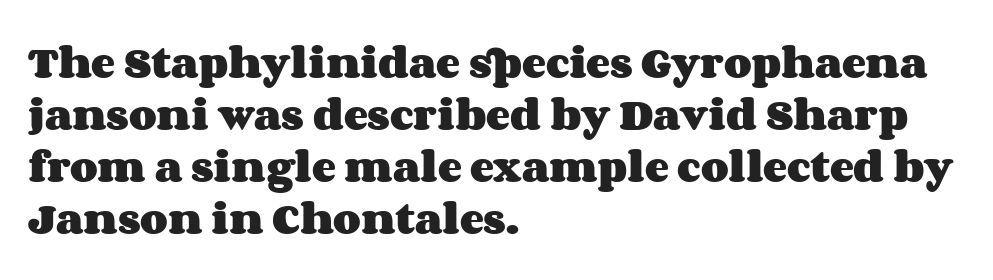
Does the weight exceed regular? Yes, all the way to bold. The lines sit at an ordinary, default distance from one another. A roman cut, with each character standing at attention. The lines in this sample share a left origin and differ only in where they stop. Character widths vary here, with narrow letters taking less room than wide ones.
